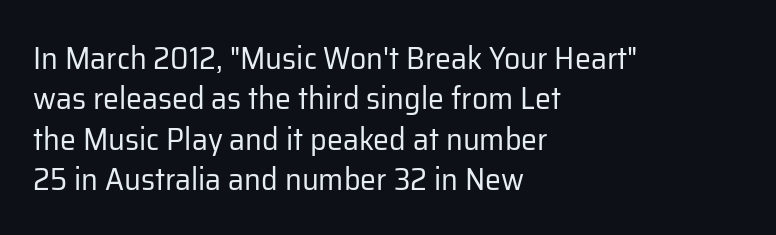
The image shows 32 px regular-weight sans-serif type, upright; set left-aligned, normal line spacing (1.26x), normal letter spacing, not underlined; low stroke contrast and a medium x-height.
